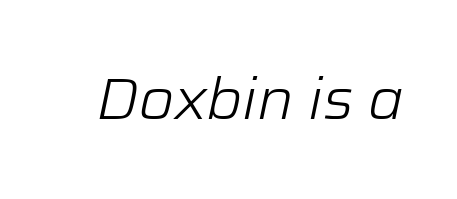
{"italic": "yes", "lean": "right", "slant_degrees": 12, "bold": "no", "weight": "light", "width": "normal", "stroke_contrast": "low", "x_height": "medium", "monospaced": "no", "underline": "no", "letter_spacing": "normal", "letter_spacing_em": 0.0, "glyph_px": 57}
